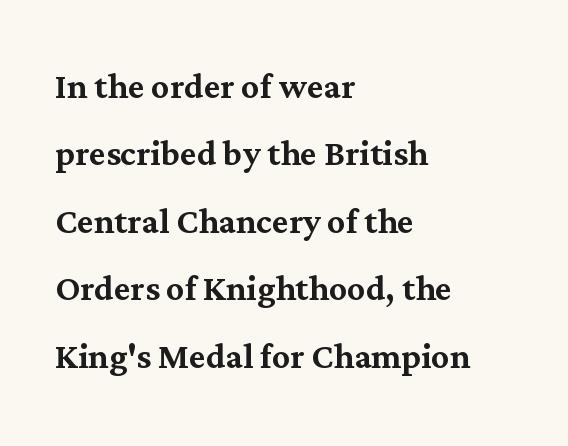
The image shows 45 px serif type, upright; set left-aligned, normal line spacing (1.5x), normal letter spacing, not underlined; medium stroke contrast and a medium x-height.
